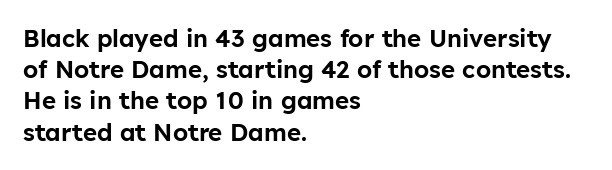
Q: Is the text italic (slanted)? A: No, it is upright.
Q: Is the text underlined? A: No.
Q: How is the paragraph aligned? A: Left-aligned.
Q: Is the spacing between letters normal or unusually wide? A: Normal.
Q: Is the spacing between lines tight, normal or loose? A: Normal.
